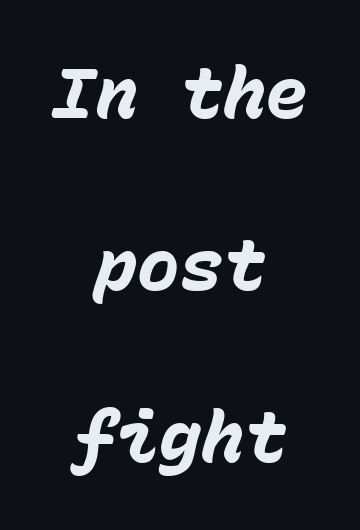
The image shows 71 px heavy type, italic (leaning right), monospaced; set centered, loose line spacing (2.42x), normal letter spacing, not underlined; low stroke contrast and a medium x-height.
